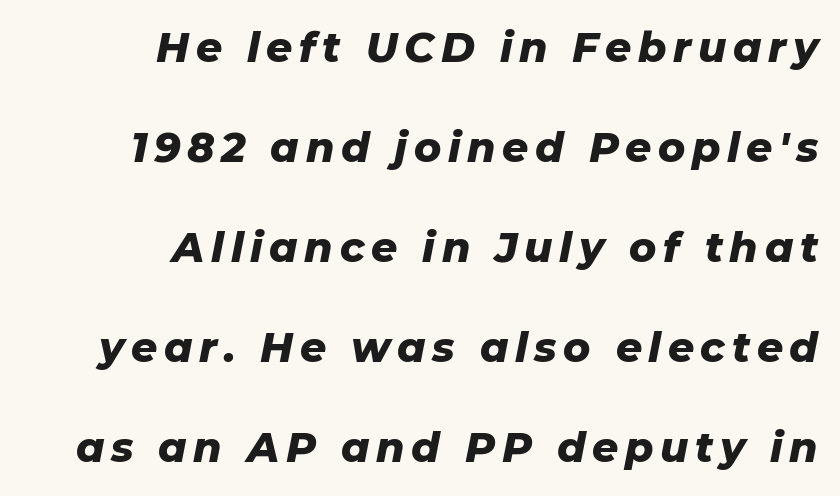
The passage is arranged like a letterhead date or caption credit — flush right. Looks like regular typesetting: each glyph gets only the width it needs. Italic: yes, the glyphs are oblique. The space beneath each line is pristine and unruled. Does the leading feel generous? Absolutely, it's lavish. Heavy, bold letterforms.
